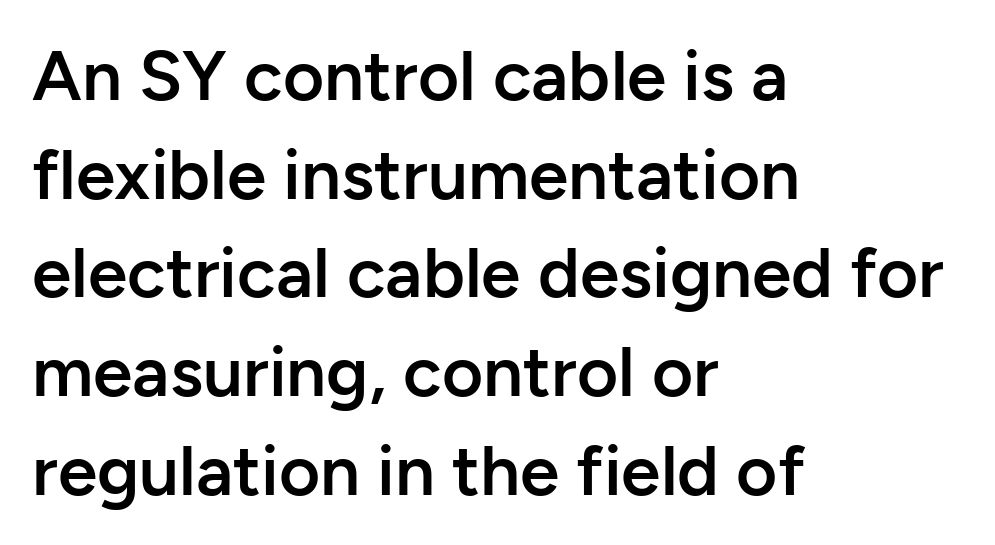
{"serif": "no", "italic": "no", "bold": "semi", "weight": "semibold", "width": "normal", "stroke_contrast": "low", "x_height": "medium", "monospaced": "no", "underline": "no", "align": "left", "line_spacing": "normal", "line_spacing_ratio": 1.39, "letter_spacing": "normal", "letter_spacing_em": 0.0, "glyph_px": 71}
